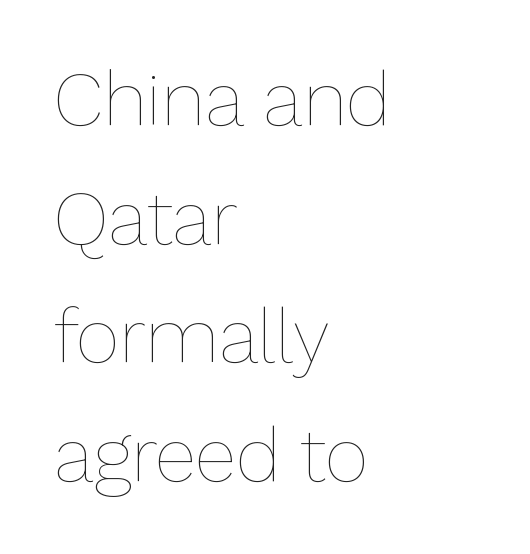
{"italic": "no", "bold": "no", "weight": "thin", "width": "normal", "stroke_contrast": "low", "x_height": "medium", "monospaced": "no", "underline": "no", "align": "left", "line_spacing": "normal", "line_spacing_ratio": 1.56, "letter_spacing": "normal", "letter_spacing_em": 0.0, "glyph_px": 76}
